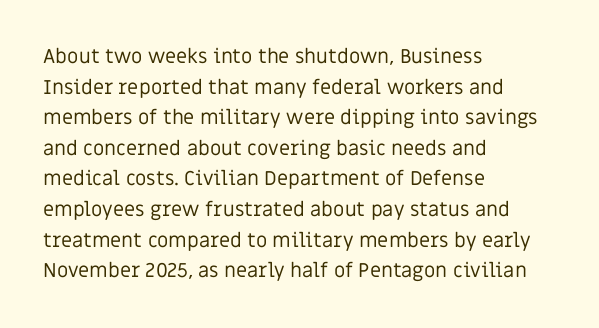
{"italic": "no", "bold": "no", "underline": "no", "align": "left", "line_spacing": "normal", "line_spacing_ratio": 1.53, "letter_spacing": "normal", "letter_spacing_em": 0.0, "glyph_px": 20}
